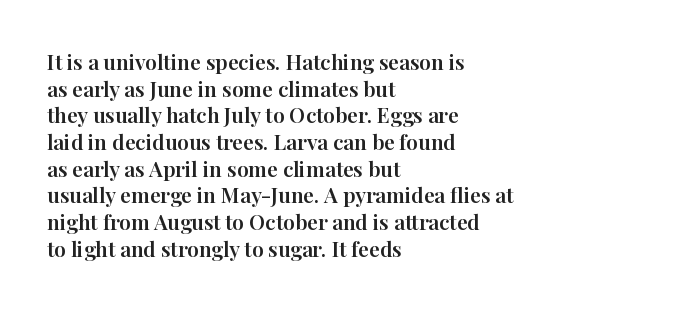
Successive baselines arrive at the customary interval. The space directly below the letters is spotless. The face used here is rendered with its standard letterfit. The rendering anchors every line to the left-hand side.
